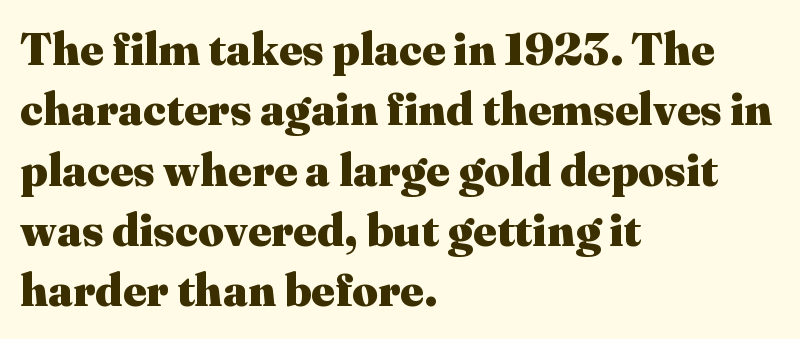
{"serif": "yes", "italic": "no", "bold": "yes", "weight": "heavy", "width": "normal", "stroke_contrast": "medium", "x_height": "medium", "monospaced": "no", "underline": "no", "align": "left", "line_spacing": "normal", "line_spacing_ratio": 1.34, "letter_spacing": "normal", "letter_spacing_em": 0.0, "glyph_px": 45}
